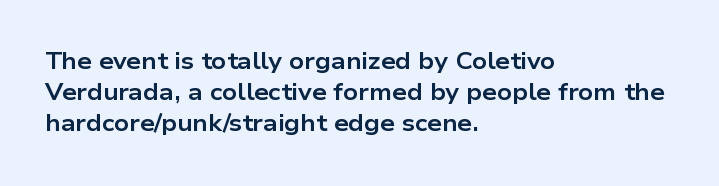
Q: Is the text bold? A: Yes.
Q: Is the text italic (slanted)? A: No, it is upright.
Q: Is the text underlined? A: No.
Q: How is the paragraph aligned? A: Left-aligned.
Q: Is the spacing between letters normal or unusually wide? A: Normal.
Q: Is the spacing between lines tight, normal or loose? A: Normal.
